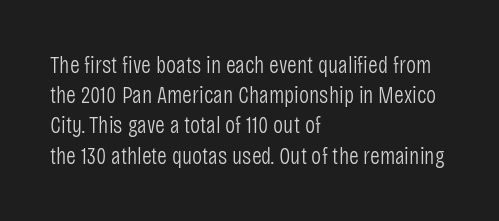
Q: Is the text bold? A: No.
Q: Is the text italic (slanted)? A: No, it is upright.
Q: Is the text underlined? A: No.
Q: How is the paragraph aligned? A: Left-aligned.
Q: Is the spacing between letters normal or unusually wide? A: Normal.
Q: Is the spacing between lines tight, normal or loose? A: Normal.
